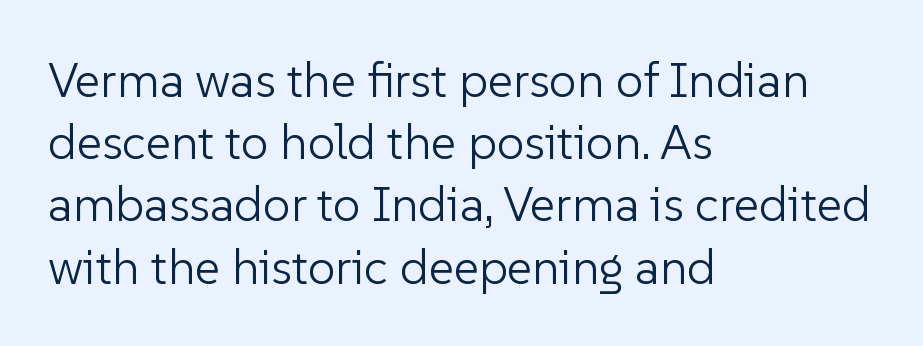
Q: Is the text bold? A: No.
Q: Is the text italic (slanted)? A: No, it is upright.
Q: Is the typeface a serif or a sans-serif typeface? A: Sans-serif.
Q: Is the text underlined? A: No.
Q: How is the paragraph aligned? A: Left-aligned.
Q: Is the spacing between letters normal or unusually wide? A: Normal.
Q: Is the spacing between lines tight, normal or loose? A: Normal.
Q: Width (condensed, normal, or wide)? A: Normal.
Q: Stroke contrast? A: Low.
Q: x-height? A: Medium.
Q: Monospaced? A: No.
